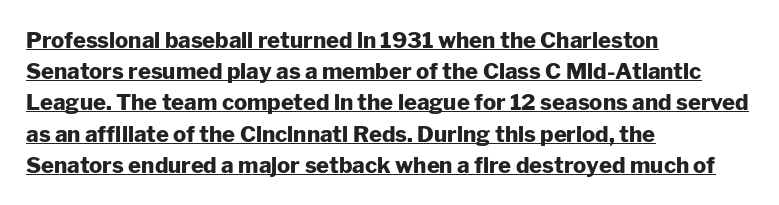
{"italic": "no", "bold": "yes", "underline": "yes", "align": "left", "line_spacing": "normal", "line_spacing_ratio": 1.42, "letter_spacing": "normal", "letter_spacing_em": 0.0, "glyph_px": 22}
